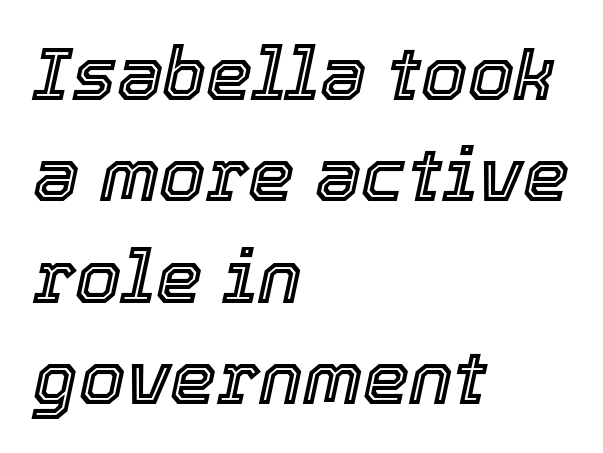
{"italic": "yes", "lean": "right", "slant_degrees": 12, "width": "normal", "x_height": "medium", "monospaced": "no", "underline": "no", "align": "left", "line_spacing": "normal", "line_spacing_ratio": 1.37, "letter_spacing": "normal", "letter_spacing_em": 0.0, "glyph_px": 74}
